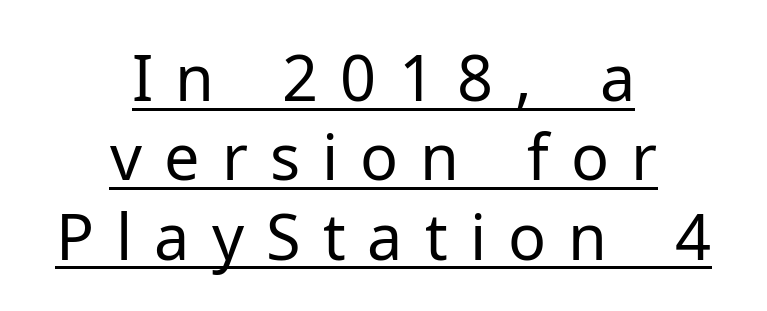
The image shows 63 px regular-weight sans-serif type, upright; set centered, normal line spacing (1.26x), unusually wide letter spacing (+0.35 em), underlined; low stroke contrast and a medium x-height.
